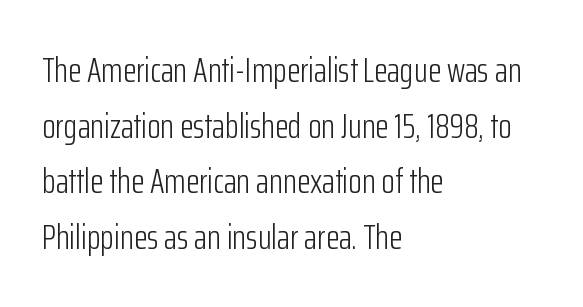
Q: Is the text bold? A: No.
Q: Is the text italic (slanted)? A: No, it is upright.
Q: Is the typeface a serif or a sans-serif typeface? A: Sans-serif.
Q: Is the text underlined? A: No.
Q: How is the paragraph aligned? A: Left-aligned.
Q: Is the spacing between letters normal or unusually wide? A: Normal.
Q: Is the spacing between lines tight, normal or loose? A: Normal.
Q: Width (condensed, normal, or wide)? A: Condensed.
Q: Stroke contrast? A: Low.
Q: x-height? A: Medium.
Q: Monospaced? A: No.
